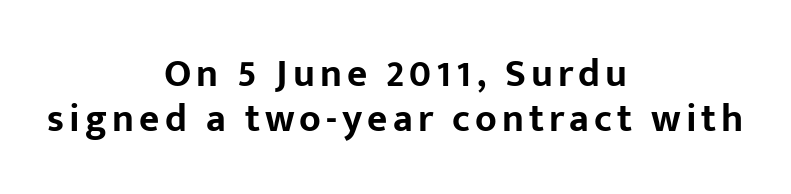
Q: Is the text bold? A: Yes.
Q: Is the text italic (slanted)? A: No, it is upright.
Q: Is the typeface a serif or a sans-serif typeface? A: Sans-serif.
Q: Is the text underlined? A: No.
Q: How is the paragraph aligned? A: Centered.
Q: Width (condensed, normal, or wide)? A: Normal.
Q: Stroke contrast? A: Low.
Q: x-height? A: Medium.
Q: Monospaced? A: No.
